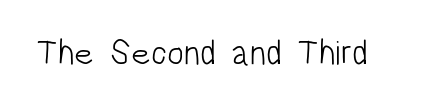
Q: Is the text bold? A: No.
Q: Is the text italic (slanted)? A: No, it is upright.
Q: Is the typeface a serif or a sans-serif typeface? A: Sans-serif.
Q: Is the text underlined? A: No.
Q: Is the spacing between letters normal or unusually wide? A: Normal.
Q: Width (condensed, normal, or wide)? A: Condensed.
Q: Stroke contrast? A: Low.
Q: x-height? A: Large.
Q: Monospaced? A: No.
